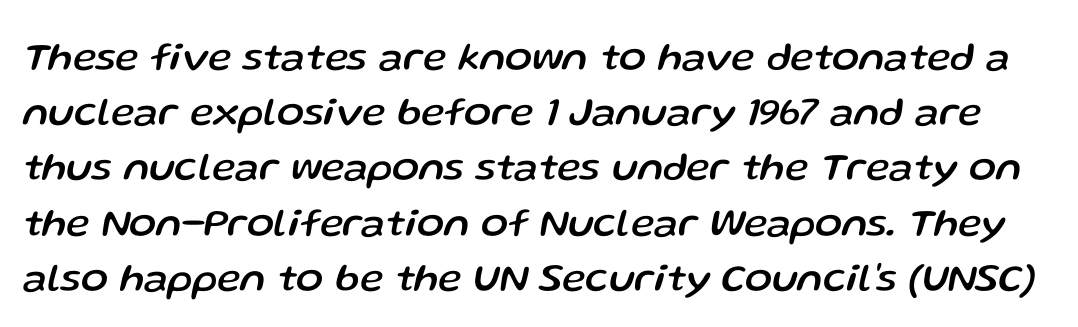
Q: Is the text italic (slanted)? A: Yes, it leans right by about 13 degrees.
Q: Is the text underlined? A: No.
Q: Is the spacing between letters normal or unusually wide? A: Normal.
Q: Is the spacing between lines tight, normal or loose? A: Normal.
Q: Width (condensed, normal, or wide)? A: Normal.
Q: Stroke contrast? A: Low.
Q: x-height? A: Medium.
Q: Monospaced? A: No.
